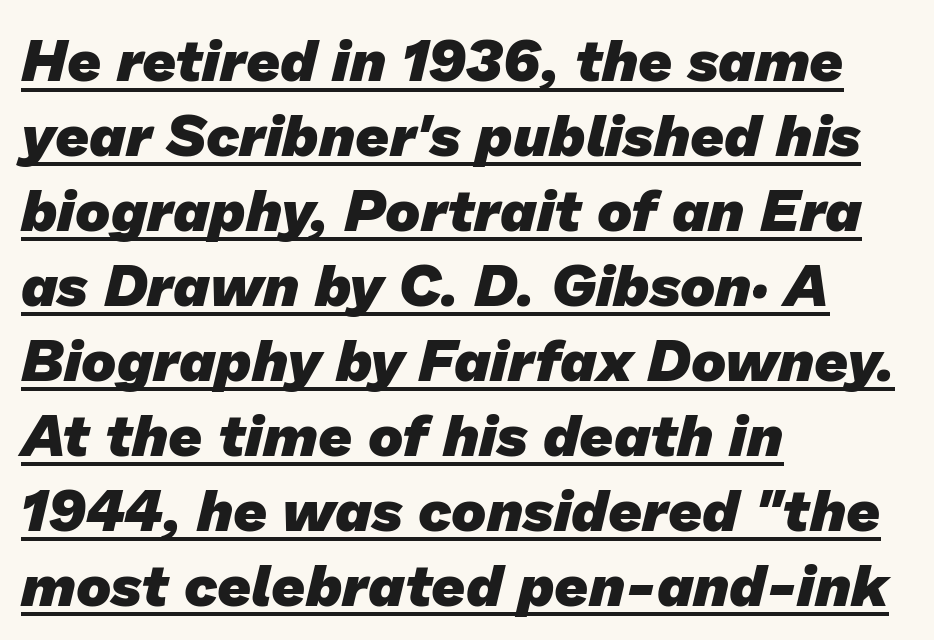
The image shows 59 px heavy sans-serif type; set left-aligned, normal line spacing (1.27x), normal letter spacing, underlined; low stroke contrast and a medium x-height.
